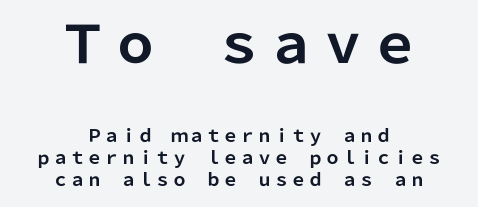
Q: Is the text bold? A: Yes.
Q: Is the text italic (slanted)? A: No, it is upright.
Q: Is the typeface a serif or a sans-serif typeface? A: Sans-serif.
Q: Is the text underlined? A: No.
Q: How is the paragraph aligned? A: Centered.
Q: Is the spacing between letters normal or unusually wide? A: Normal.
Q: Is the spacing between lines tight, normal or loose? A: Normal.
Q: Which block of text is set in a larger size, the first (top) or the second (bottom)? A: The first (top) one.
Q: Width (condensed, normal, or wide)? A: Normal.
Q: Stroke contrast? A: Low.
Q: x-height? A: Medium.
Q: Monospaced? A: No.
